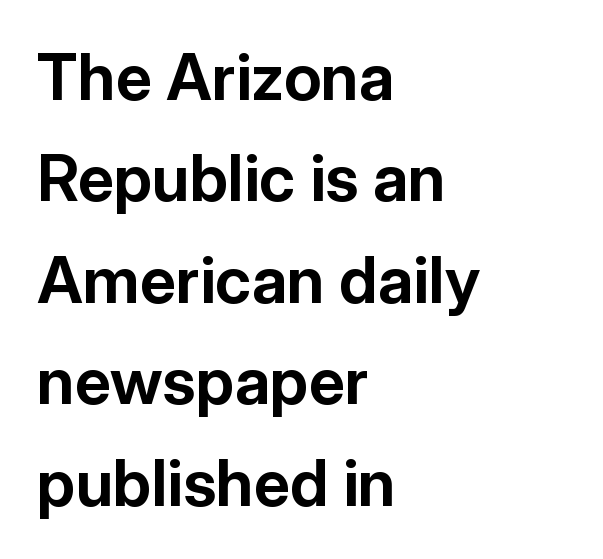
Quick note: underline off. Which margin do the lines hug? The left one — the right edge is uneven. Proportional: the letters do not fall into vertical columns. You can tell from the bare stems that sans-serif type was used.
